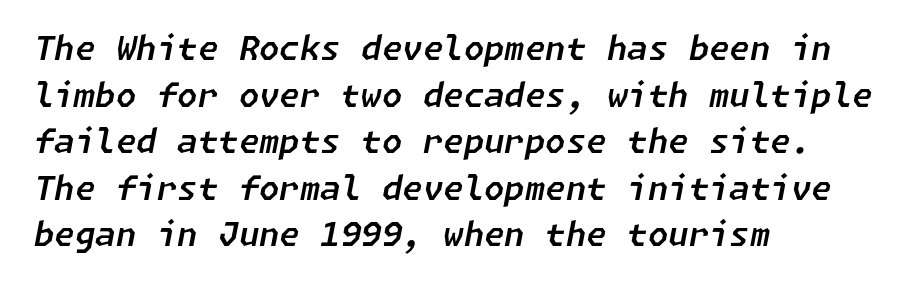
Q: Is the text italic (slanted)? A: Yes, it leans right by about 11 degrees.
Q: Is the text underlined? A: No.
Q: How is the paragraph aligned? A: Left-aligned.
Q: Is the spacing between letters normal or unusually wide? A: Normal.
Q: Is the spacing between lines tight, normal or loose? A: Normal.
Q: Width (condensed, normal, or wide)? A: Normal.
Q: Stroke contrast? A: Low.
Q: x-height? A: Medium.
